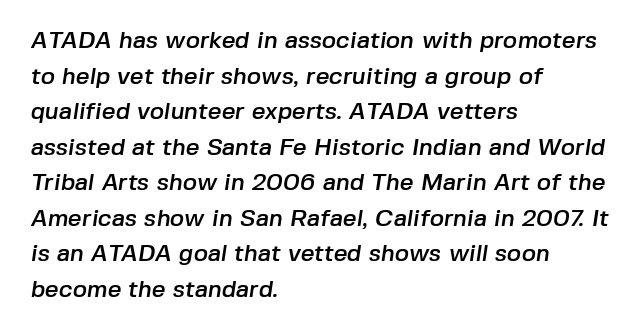
Q: Is the text underlined? A: No.
Q: How is the paragraph aligned? A: Left-aligned.
Q: Is the spacing between letters normal or unusually wide? A: Normal.
Q: Is the spacing between lines tight, normal or loose? A: Normal.
